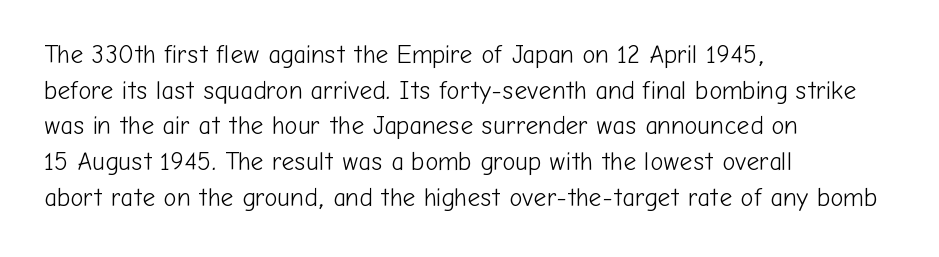
The image shows 25 px text type, upright; set left-aligned, normal line spacing (1.43x), normal letter spacing, not underlined.
